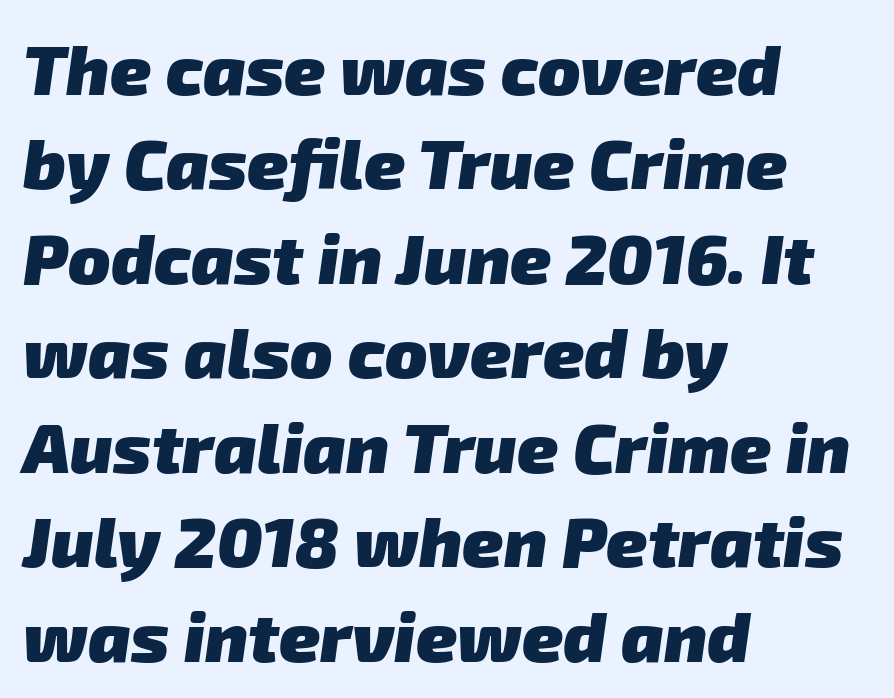
Q: Is the text bold? A: Yes.
Q: Is the typeface a serif or a sans-serif typeface? A: Sans-serif.
Q: Is the text underlined? A: No.
Q: How is the paragraph aligned? A: Left-aligned.
Q: Is the spacing between letters normal or unusually wide? A: Normal.
Q: Is the spacing between lines tight, normal or loose? A: Normal.
Q: Width (condensed, normal, or wide)? A: Normal.
Q: Stroke contrast? A: Low.
Q: x-height? A: Medium.
Q: Monospaced? A: No.
